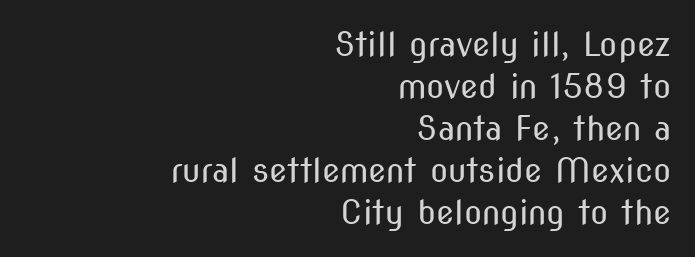
{"serif": "no", "italic": "no", "bold": "no", "weight": "regular", "width": "condensed", "stroke_contrast": "medium", "x_height": "medium", "monospaced": "no", "underline": "no", "align": "right", "line_spacing": "normal", "line_spacing_ratio": 1.27, "letter_spacing": "normal", "letter_spacing_em": 0.0, "glyph_px": 33}
